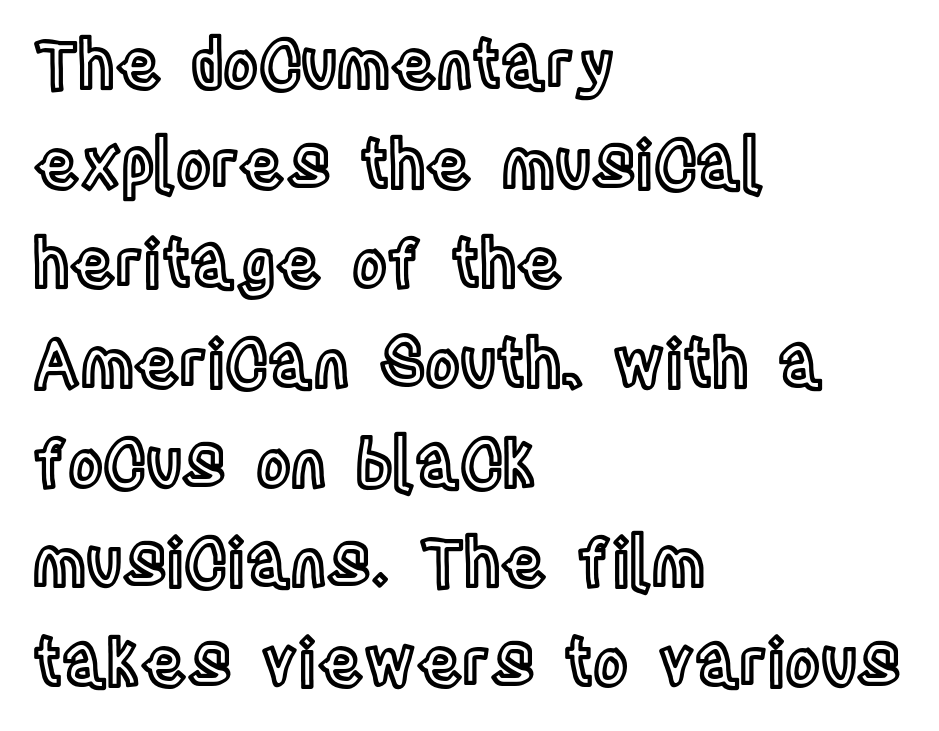
All the whitespace from short lines collects on the right. How are the letters spaced? Ordinarily, with no added tracking. Regular leading. Proportional: the letters do not fall into vertical columns.
